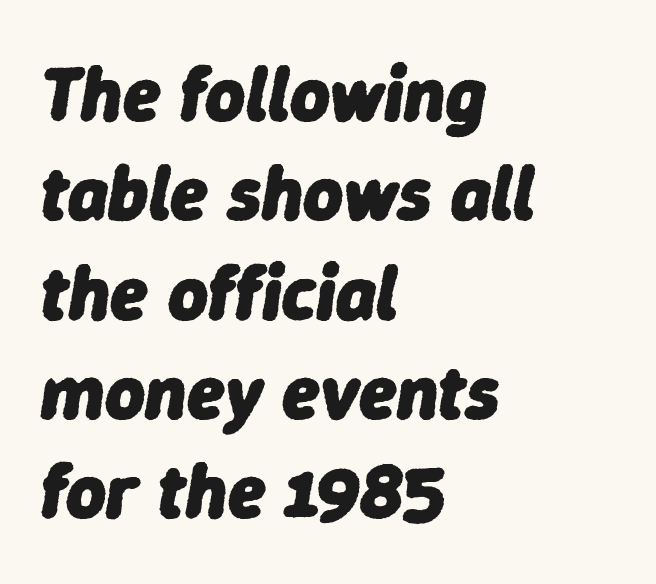
The image shows 77 px heavy type, italic (leaning right); set left-aligned, normal line spacing (1.29x), normal letter spacing, not underlined; low stroke contrast and a medium x-height.
